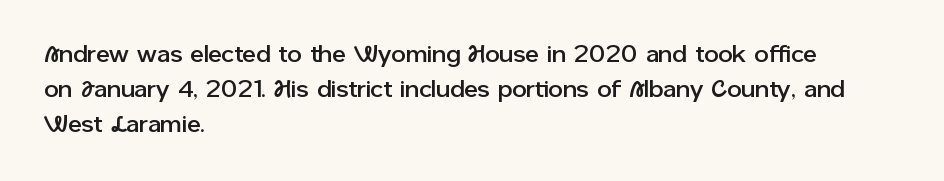
Left-aligned paragraph, ragged on the right. This sample uses an upright cut, with every glyph sitting square on the baseline. Only glyphs here, with clear space below each row. In terms of letterspacing, this is plain default setting. The line-height multiplier appears to be the usual default.
